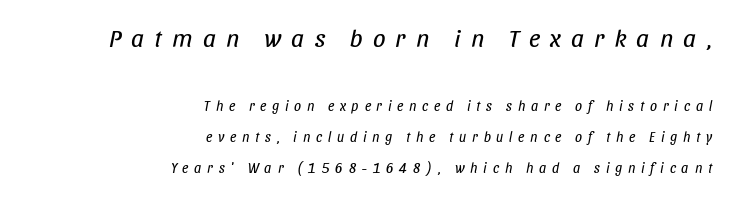
Q: Is the text bold? A: No.
Q: Is the text italic (slanted)? A: Yes, it leans right by about 11 degrees.
Q: Is the text underlined? A: No.
Q: How is the paragraph aligned? A: Right-aligned.
Q: Is the spacing between letters normal or unusually wide? A: Unusually wide.
Q: Is the spacing between lines tight, normal or loose? A: Loose.
Q: Which block of text is set in a larger size, the first (top) or the second (bottom)? A: The first (top) one.
